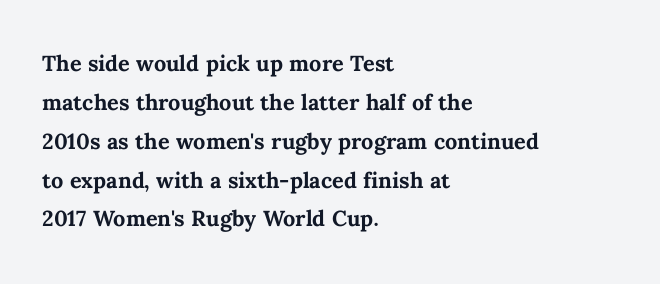
Q: Is the text bold? A: Yes.
Q: Is the text italic (slanted)? A: No, it is upright.
Q: Is the text underlined? A: No.
Q: How is the paragraph aligned? A: Left-aligned.
Q: Is the spacing between letters normal or unusually wide? A: Normal.
Q: Is the spacing between lines tight, normal or loose? A: Normal.
Q: Width (condensed, normal, or wide)? A: Normal.
Q: Stroke contrast? A: Medium.
Q: x-height? A: Medium.
Q: Monospaced? A: No.
